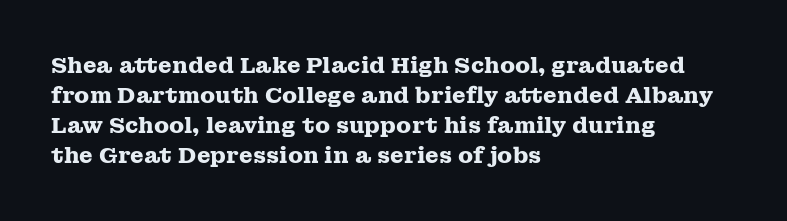
Italic: no, the glyphs are upright roman. Standard letterfit; no display-style spreading of the glyphs. Glance below the letters and you will spot only blank space. Its strokes are broad and dark, the hallmark of bold type.
